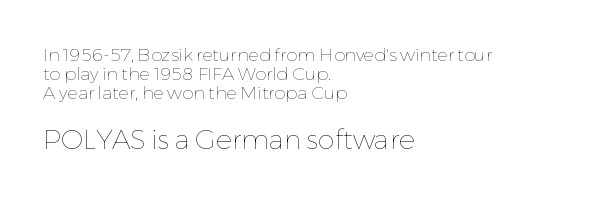
Q: Is the text bold? A: No.
Q: Is the text italic (slanted)? A: No, it is upright.
Q: Is the text underlined? A: No.
Q: How is the paragraph aligned? A: Left-aligned.
Q: Is the spacing between letters normal or unusually wide? A: Normal.
Q: Is the spacing between lines tight, normal or loose? A: Tight.
Q: Which block of text is set in a larger size, the first (top) or the second (bottom)? A: The second (bottom) one.
